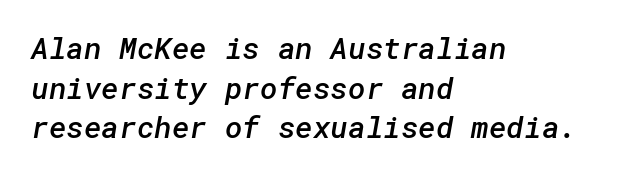
Q: Is the text bold? A: Semi-bold.
Q: Is the typeface a serif or a sans-serif typeface? A: Sans-serif.
Q: Is the text underlined? A: No.
Q: How is the paragraph aligned? A: Left-aligned.
Q: Is the spacing between letters normal or unusually wide? A: Normal.
Q: Is the spacing between lines tight, normal or loose? A: Normal.
Q: Width (condensed, normal, or wide)? A: Normal.
Q: Stroke contrast? A: Low.
Q: x-height? A: Medium.
